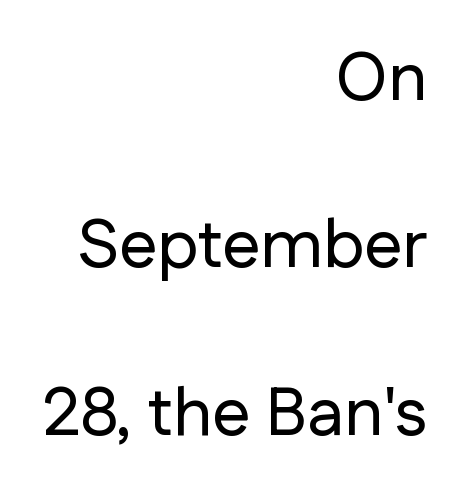
Compared with a flush-left layout, this one pins lines to the opposite, right side. Observe the ordinary spacing: letters are neighbours, not strangers. Unlike italic type, these characters show no tilt at all. The rendering uses natural spacing where letterforms have individual widths. How would I describe the line gaps? Wide and relaxed.
